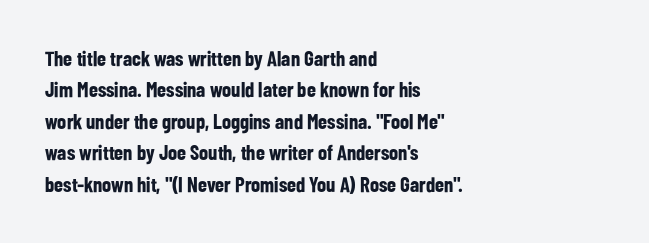
{"italic": "no", "bold": "yes", "underline": "no", "align": "left", "line_spacing": "normal", "line_spacing_ratio": 1.5, "letter_spacing": "normal", "letter_spacing_em": 0.0, "glyph_px": 21}
